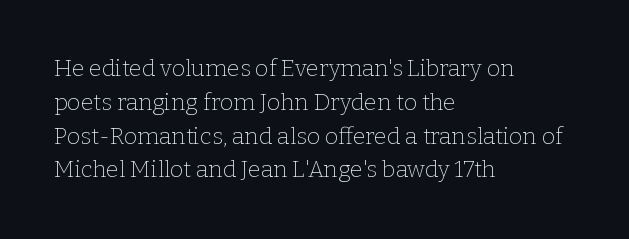
The image shows 23 px text type, upright; set left-aligned, normal line spacing (1.47x), normal letter spacing, not underlined.
